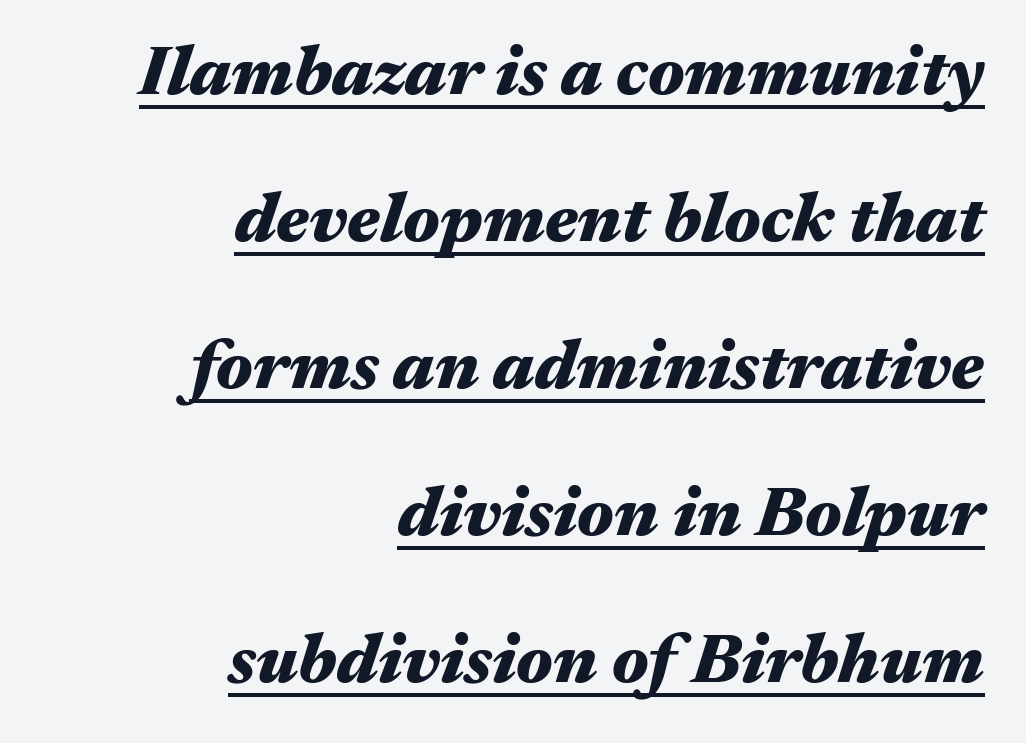
{"italic": "yes", "lean": "right", "slant_degrees": 17, "bold": "yes", "weight": "heavy", "width": "wide", "stroke_contrast": "medium", "x_height": "medium", "monospaced": "no", "underline": "yes", "align": "right", "line_spacing": "loose", "line_spacing_ratio": 2.1, "letter_spacing": "normal", "letter_spacing_em": 0.0, "glyph_px": 70}
